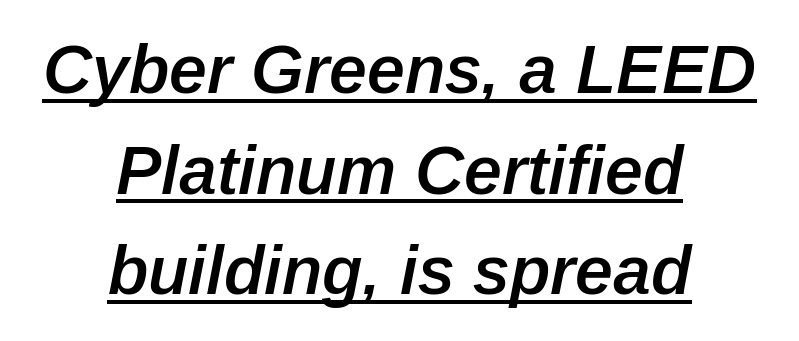
Nothing unusual about the tracking: characters are spaced as the font intends. You could not count columns in this text — the font is proportionally spaced. The font is running at a semibold setting, under full bold. Every word sits above its own underline. The rendering uses a moderate line-height, typical for paragraphs.
